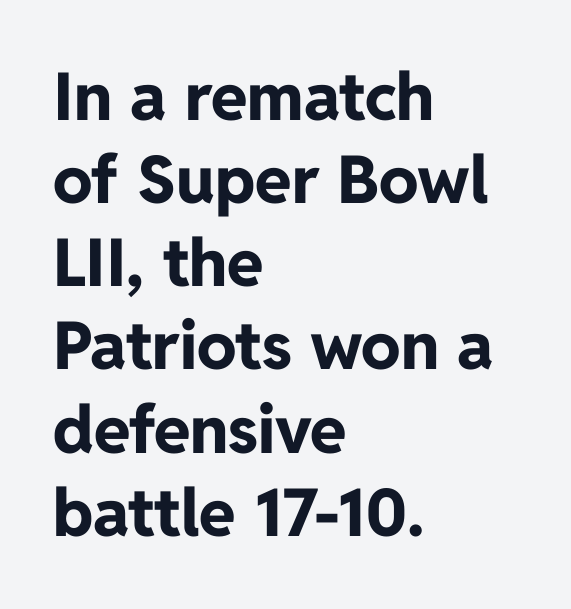
The image shows 66 px bold sans-serif type, upright; set left-aligned, normal line spacing (1.26x), normal letter spacing, not underlined; low stroke contrast and a medium x-height.
